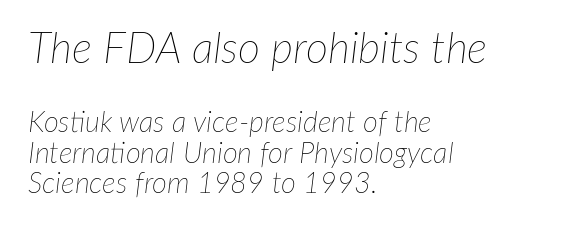
Each letter keeps its own natural width here, so spacing adapts to shape. Top chunk: large. Bottom chunk: small. The compositor pushed each line to the left boundary. Closely set lines give the paragraph a compact silhouette. The face used here is rendered with its standard letterfit. Nothing heavy about these letters — not bold at all.
